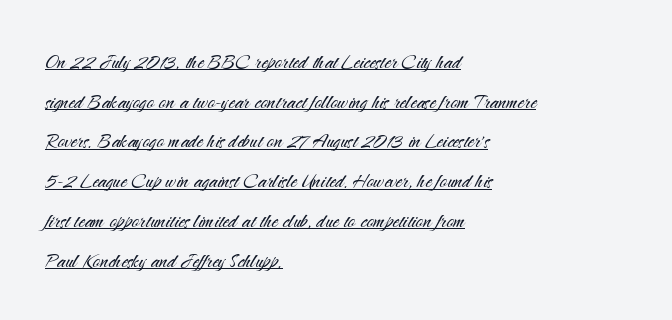
Teacher's note: observe the even left margin — that is flush-left alignment. Notice how a bar underscores the lettering throughout. The rendering keeps characters at their native spacing. If you measured baseline to baseline, you'd find a middling distance.
